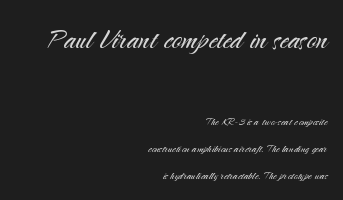
{"serif": "no", "bold": "no", "weight": "light", "width": "normal", "stroke_contrast": "medium", "x_height": "small", "monospaced": "no", "underline": "no", "align": "right", "line_spacing": "loose", "line_spacing_ratio": 1.93, "letter_spacing": "normal", "letter_spacing_em": 0.0, "larger_block": "first", "size_ratio": 2.5, "glyph_px": 35}
